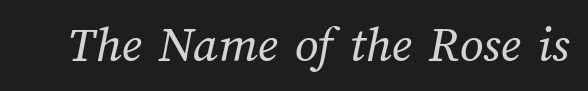
Q: Is the text bold? A: No.
Q: Is the text underlined? A: No.
Q: Is the spacing between letters normal or unusually wide? A: Normal.
Q: Width (condensed, normal, or wide)? A: Normal.
Q: Stroke contrast? A: Medium.
Q: x-height? A: Medium.
Q: Monospaced? A: No.
